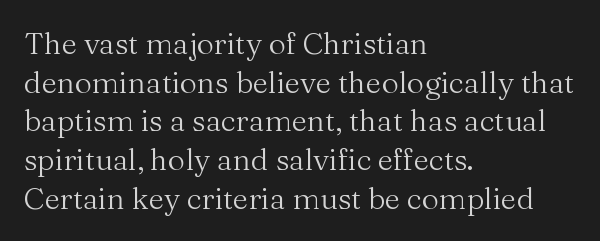
A typesetter would call this proportional, since set widths differ per character. Caption: standard tracking, unaltered. Unlike italic type, these characters show no tilt at all. Serifs: yes, visible at the terminals of the letterforms.
